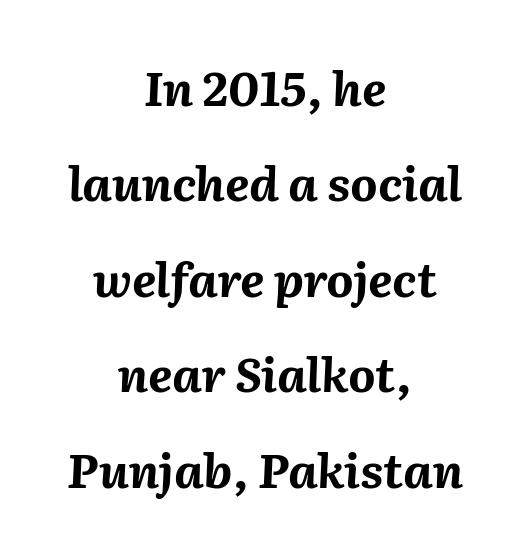
{"italic": "yes", "lean": "right", "slant_degrees": 2, "bold": "yes", "weight": "bold", "width": "normal", "stroke_contrast": "medium", "x_height": "medium", "monospaced": "no", "underline": "no", "align": "center", "line_spacing": "loose", "line_spacing_ratio": 2.03, "letter_spacing": "normal", "letter_spacing_em": 0.0, "glyph_px": 47}
